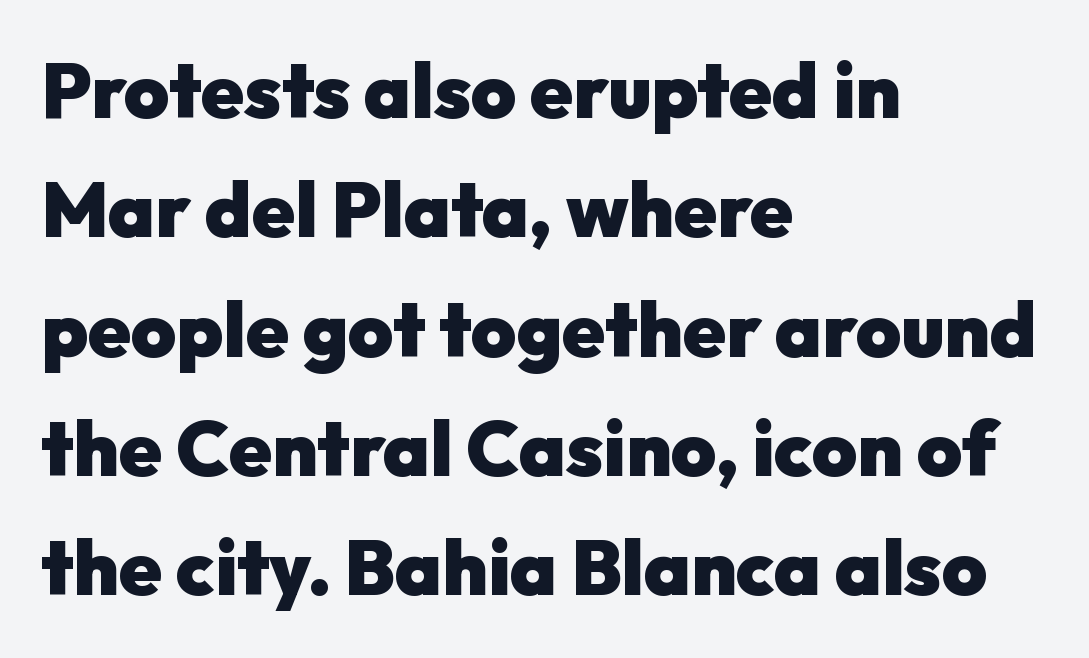
A typesetter would call this proportional, since set widths differ per character. The typesetter chose a ragged-right arrangement here. Any mark beneath the type? The region is blank. When letters stand straight like this, we call the style roman or upright. The rendering keeps characters at their native spacing.
